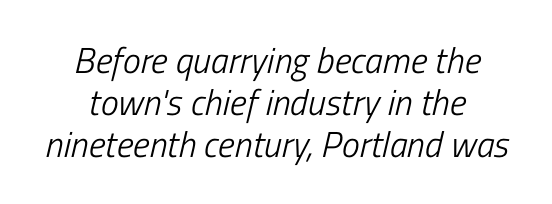
{"italic": "yes", "lean": "right", "slant_degrees": 13, "bold": "no", "weight": "light", "width": "condensed", "stroke_contrast": "low", "x_height": "medium", "monospaced": "no", "underline": "no", "align": "center", "line_spacing_ratio": 1.17, "letter_spacing": "normal", "letter_spacing_em": 0.0, "glyph_px": 36}
